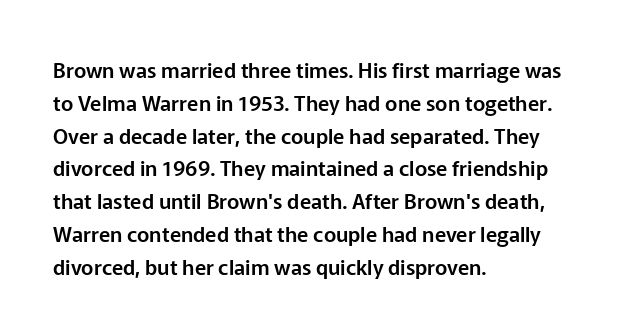
Whoever set this chose a conventional vertical rhythm. Quick note: not italic, upright. Only glyphs here, with clear space below each row. The horizontal fit of the characters is conventional and even. Notice how the passage keeps a crisp vertical edge on the left only.
